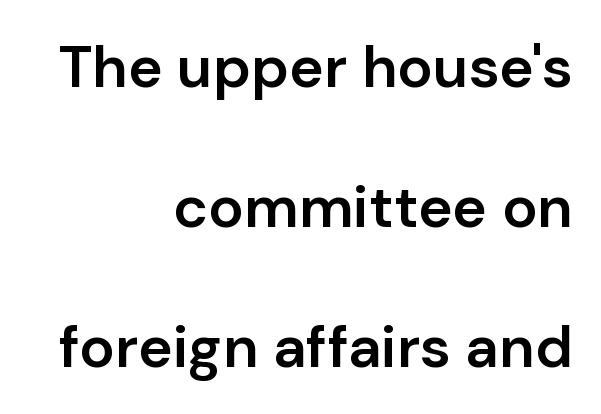
The image shows 59 px semibold sans-serif type, upright; set right-aligned, loose line spacing (2.37x), normal letter spacing, not underlined; low stroke contrast and a medium x-height.
